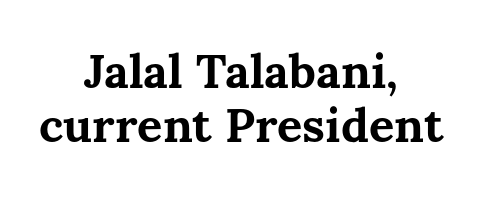
Q: Is the text bold? A: Yes.
Q: Is the text italic (slanted)? A: No, it is upright.
Q: Is the text underlined? A: No.
Q: How is the paragraph aligned? A: Centered.
Q: Is the spacing between letters normal or unusually wide? A: Normal.
Q: Is the spacing between lines tight, normal or loose? A: Tight.
Q: Width (condensed, normal, or wide)? A: Normal.
Q: Stroke contrast? A: Medium.
Q: x-height? A: Medium.
Q: Monospaced? A: No.
